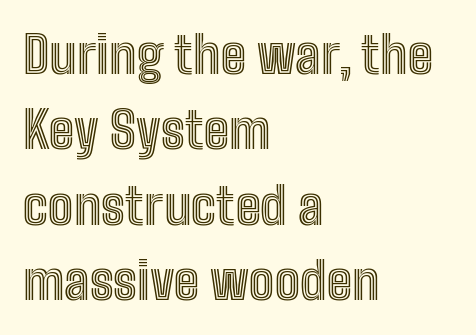
Is this a fixed-width face? No — the glyphs have proportional, varying widths. Unmarked baselines from the first word to the last. There is no visible air inserted between adjacent glyphs. The lines in this sample share a left origin and differ only in where they stop.
